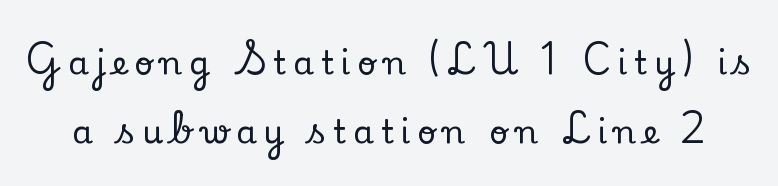
A typesetter would call this proportional, since set widths differ per character. Loose tracking; the words dissolve into strings of separated letters. Quick note: not italic, upright. You can tell from the footed stems that serif type was used. Clear beneath every line of the passage. Quick note: interline space is abundant.
